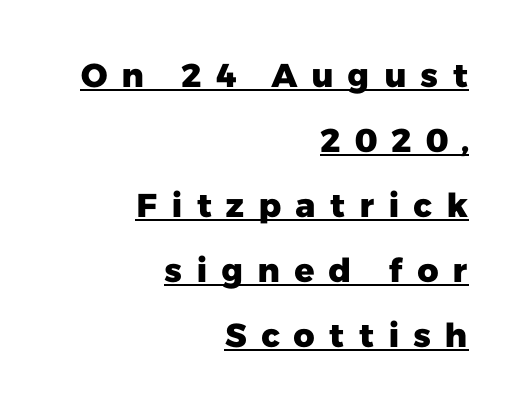
This block would shrink considerably if given ordinary leading; it's expanded now. The face used here is rendered with a markedly widened letterfit. Notice how the passage keeps a crisp vertical edge on the right only. Looks like regular typesetting: each glyph gets only the width it needs. Is there an underline? Yes — a line sits under the letters. Observe the absence of serifs on each vertical stroke in this sample.
